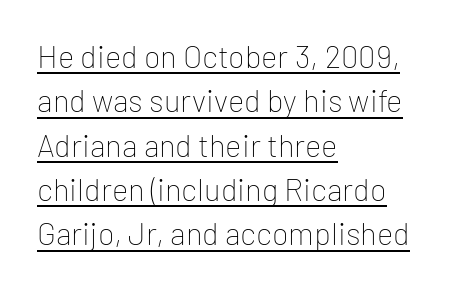
Q: Is the text bold? A: No.
Q: Is the text italic (slanted)? A: No, it is upright.
Q: Is the typeface a serif or a sans-serif typeface? A: Sans-serif.
Q: Is the text underlined? A: Yes.
Q: How is the paragraph aligned? A: Left-aligned.
Q: Is the spacing between letters normal or unusually wide? A: Normal.
Q: Is the spacing between lines tight, normal or loose? A: Normal.
Q: Width (condensed, normal, or wide)? A: Normal.
Q: Stroke contrast? A: Low.
Q: x-height? A: Medium.
Q: Monospaced? A: No.
